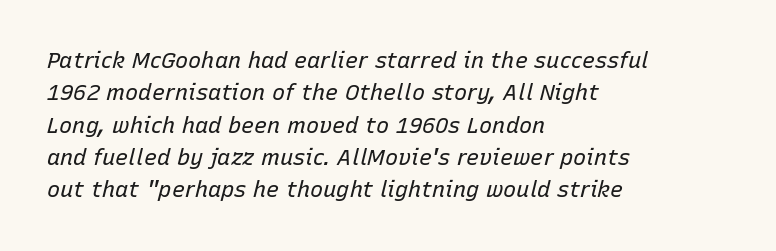
{"italic": "yes", "lean": "right", "slant_degrees": 15, "bold": "no", "underline": "no", "align": "left", "line_spacing": "normal", "line_spacing_ratio": 1.47, "letter_spacing": "normal", "letter_spacing_em": 0.0, "glyph_px": 22}
